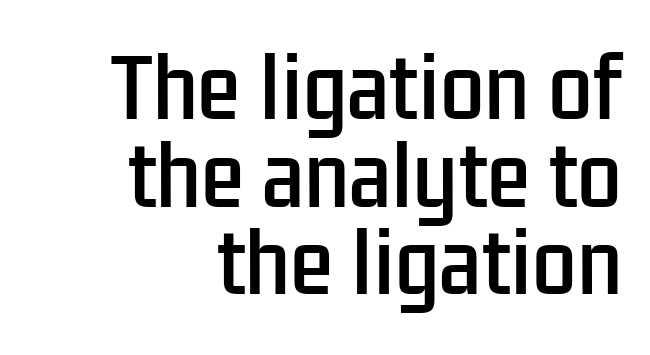
Vertically, the passage feels compressed, each row crowding the next. Does the type have serifs? No, each stem ends abruptly. Characters remain perfectly vertical along every line. Spacing between characters is what you'd get straight out of the box. The passage shown is typed in a proportional face where columns would drift. These lines stack with their right ends in a neat column.
